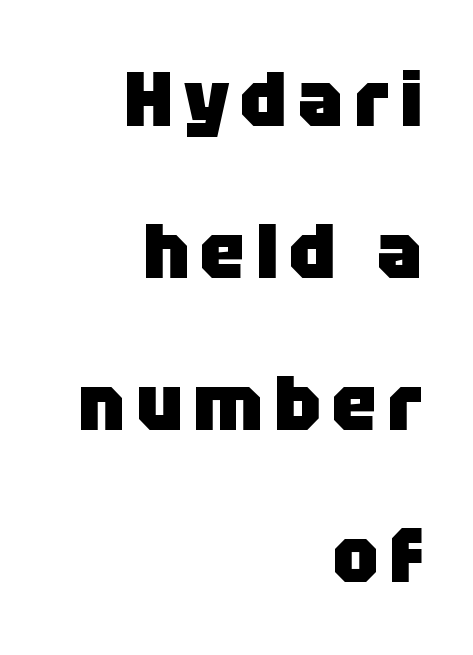
{"serif": "no", "italic": "no", "bold": "yes", "weight": "heavy", "width": "normal", "stroke_contrast": "low", "x_height": "large", "monospaced": "no", "underline": "no", "align": "right", "line_spacing": "loose", "line_spacing_ratio": 2.0, "glyph_px": 76}
